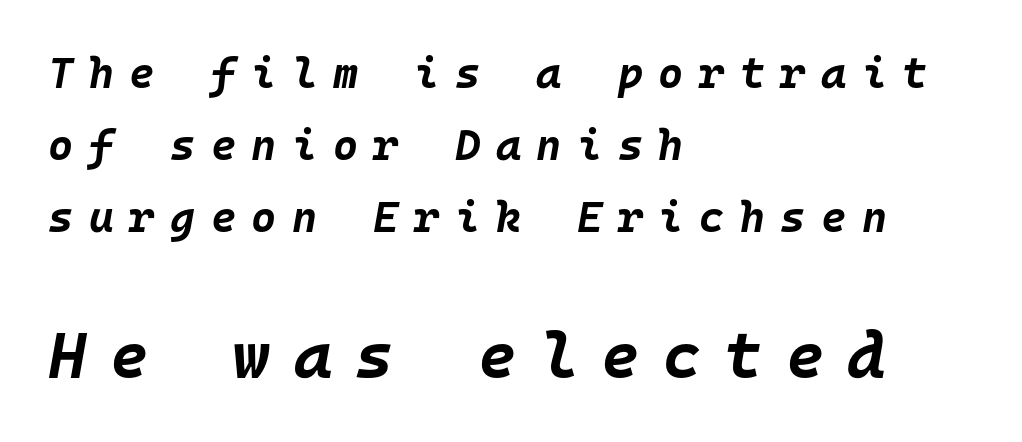
The glyphs look as if they've been sheared to an angle. Reading down the block, your eye returns to a fixed left position each line. The rendering uses a bold face; every stroke is thick and dark. Does the leading feel generous? No, just average.
